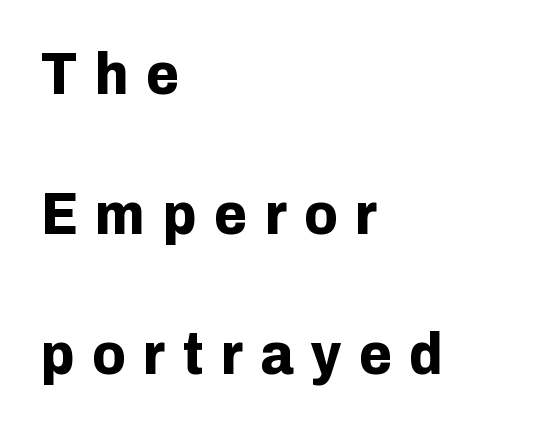
{"serif": "no", "italic": "no", "bold": "yes", "weight": "bold", "width": "normal", "stroke_contrast": "low", "x_height": "medium", "monospaced": "no", "underline": "no", "align": "left", "line_spacing": "loose", "line_spacing_ratio": 2.33, "letter_spacing": "wide", "letter_spacing_em": 0.29, "glyph_px": 60}
